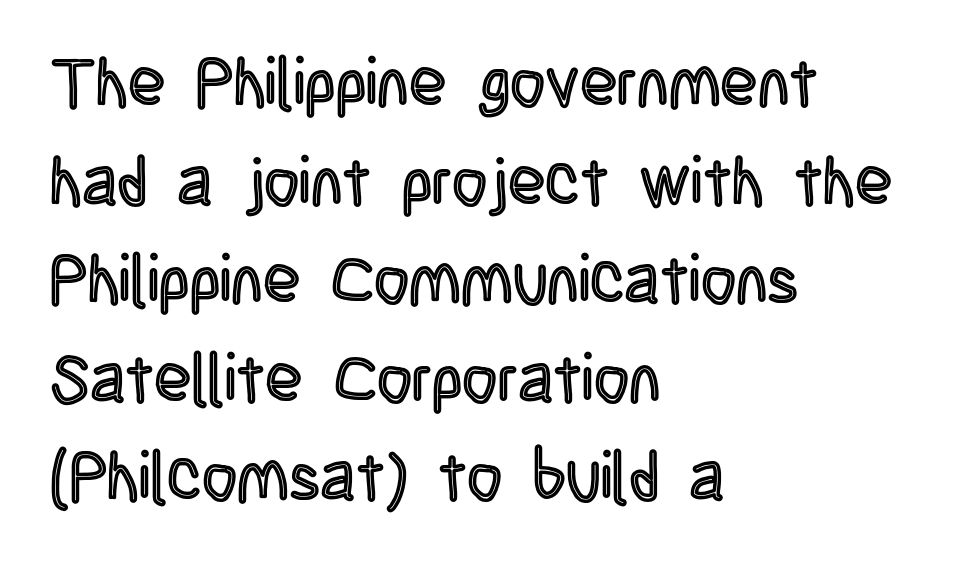
{"italic": "no", "width": "condensed", "x_height": "large", "monospaced": "no", "underline": "no", "align": "left", "line_spacing": "normal", "line_spacing_ratio": 1.45, "letter_spacing": "normal", "letter_spacing_em": 0.0, "glyph_px": 68}
